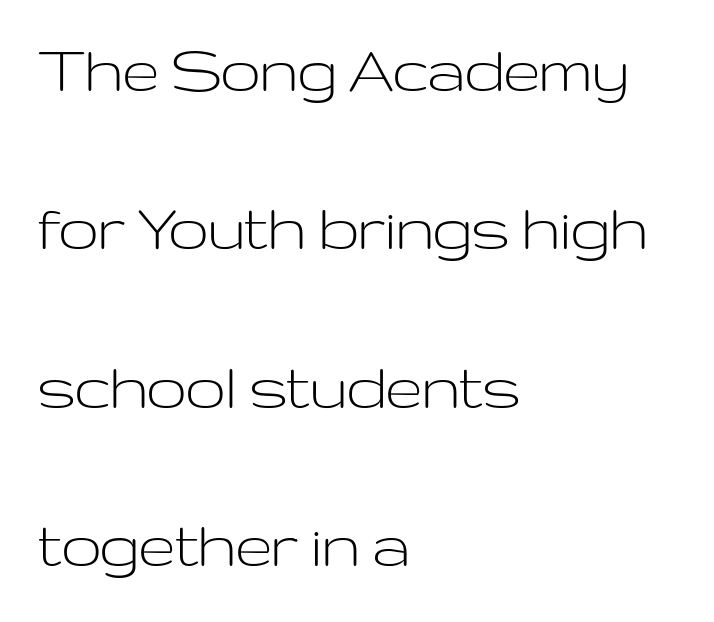
The image shows 71 px light, wide sans-serif type, upright; set left-aligned, loose line spacing (2.23x), normal letter spacing, not underlined; low stroke contrast and a medium x-height.
